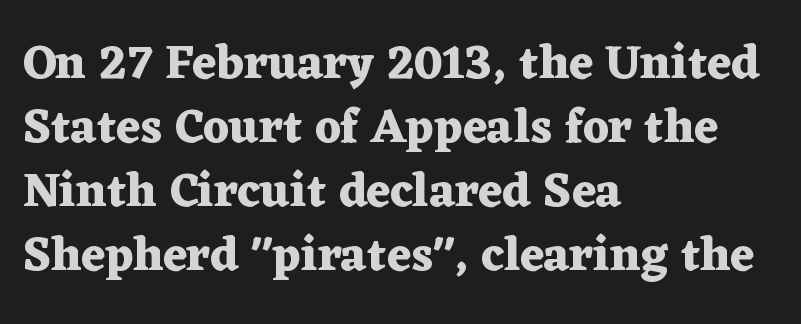
{"serif": "yes", "italic": "no", "bold": "yes", "weight": "heavy", "width": "wide", "stroke_contrast": "medium", "x_height": "medium", "monospaced": "no", "underline": "no", "align": "left", "line_spacing": "normal", "line_spacing_ratio": 1.33, "letter_spacing": "normal", "letter_spacing_em": 0.0, "glyph_px": 48}
